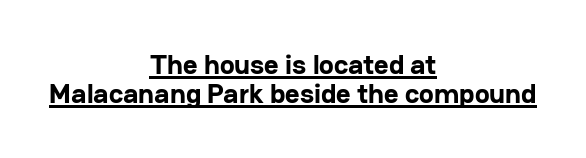
{"serif": "no", "italic": "no", "bold": "yes", "weight": "bold", "width": "normal", "stroke_contrast": "low", "x_height": "medium", "monospaced": "no", "underline": "yes", "align": "center", "line_spacing": "tight", "line_spacing_ratio": 1.03, "letter_spacing": "normal", "letter_spacing_em": 0.0, "glyph_px": 28}
